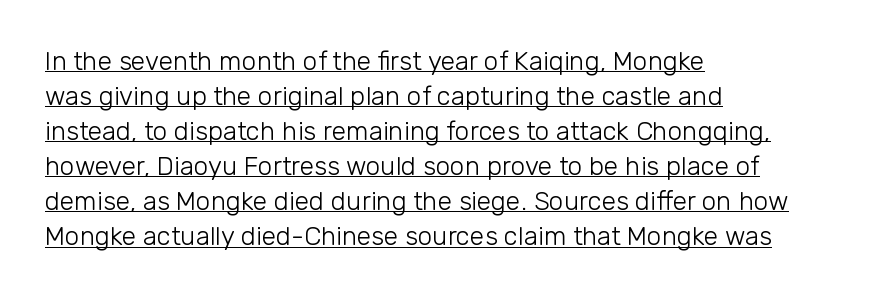
The image shows 26 px text type, upright; set left-aligned, normal line spacing (1.35x), normal letter spacing, underlined.
